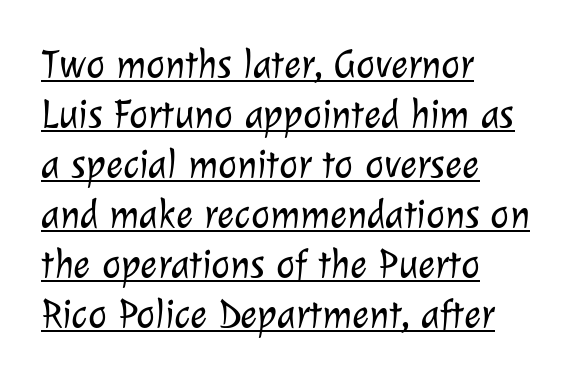
The image shows 40 px light sans-serif type; set left-aligned, normal line spacing (1.25x), normal letter spacing, underlined; low stroke contrast and a medium x-height.
